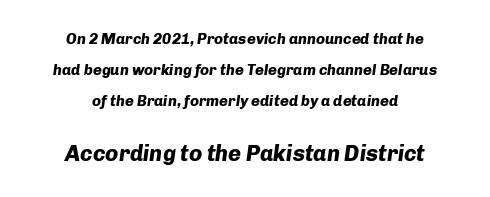
{"italic": "yes", "lean": "right", "slant_degrees": 8, "bold": "yes", "underline": "no", "align": "center", "line_spacing": "loose", "line_spacing_ratio": 2.08, "letter_spacing": "normal", "letter_spacing_em": 0.0, "larger_block": "second", "size_ratio": 1.47, "glyph_px": 22}
